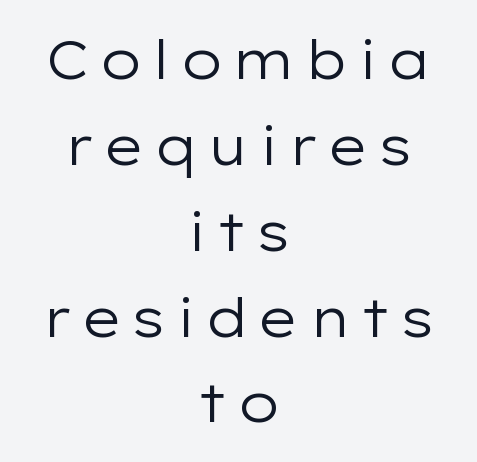
The passage shown is typed in a proportional face where columns would drift. Note: no serifs on the glyphs. Horizontally, the lines are justified to the midpoint only. The strokes are not fattened; the text isn't bold.
